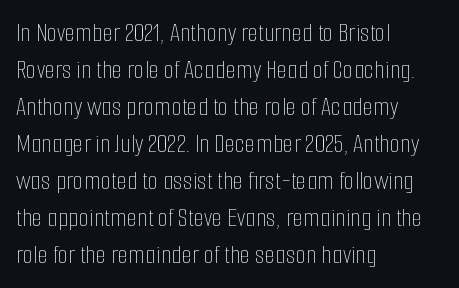
The image shows 27 px text type, upright; set left-aligned, normal line spacing (1.37x), normal letter spacing, not underlined.
